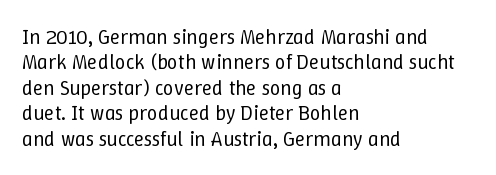
Q: Is the text bold? A: No.
Q: Is the text italic (slanted)? A: No, it is upright.
Q: Is the text underlined? A: No.
Q: How is the paragraph aligned? A: Left-aligned.
Q: Is the spacing between letters normal or unusually wide? A: Normal.
